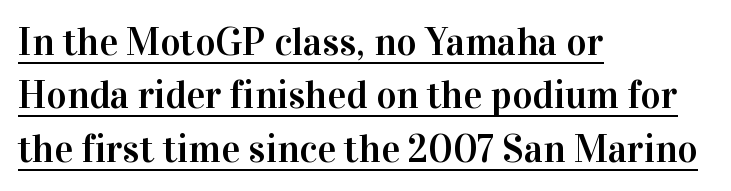
Q: Is the text italic (slanted)? A: No, it is upright.
Q: Is the typeface a serif or a sans-serif typeface? A: Serif.
Q: Is the text underlined? A: Yes.
Q: How is the paragraph aligned? A: Left-aligned.
Q: Is the spacing between letters normal or unusually wide? A: Normal.
Q: Is the spacing between lines tight, normal or loose? A: Normal.
Q: Width (condensed, normal, or wide)? A: Normal.
Q: Stroke contrast? A: High.
Q: x-height? A: Medium.
Q: Monospaced? A: No.
